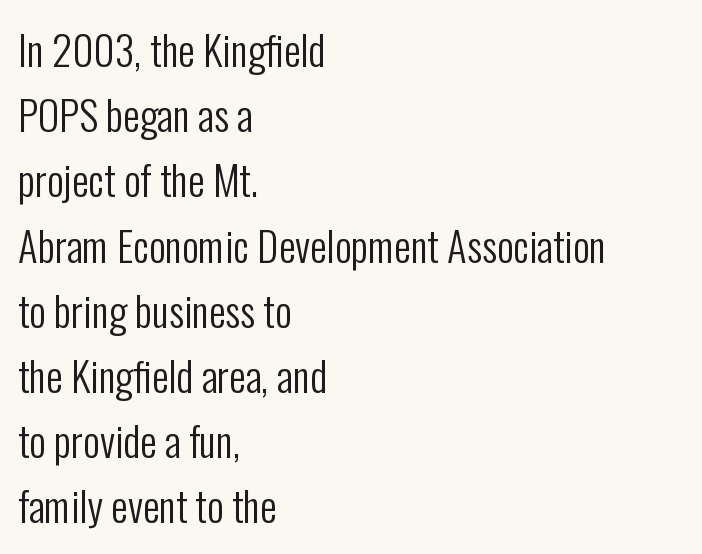
The image shows 41 px regular-weight, condensed sans-serif type, upright; set left-aligned, normal line spacing (1.59x), normal letter spacing, not underlined; low stroke contrast and a medium x-height.
